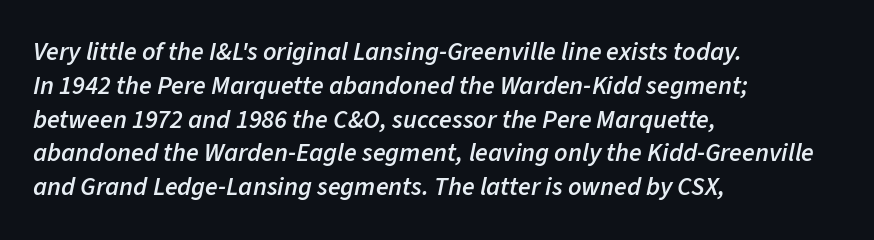
Q: Is the text bold? A: Semi-bold.
Q: Is the text italic (slanted)? A: Yes, it leans right by about 11 degrees.
Q: Is the text underlined? A: No.
Q: How is the paragraph aligned? A: Left-aligned.
Q: Is the spacing between letters normal or unusually wide? A: Normal.
Q: Is the spacing between lines tight, normal or loose? A: Normal.
